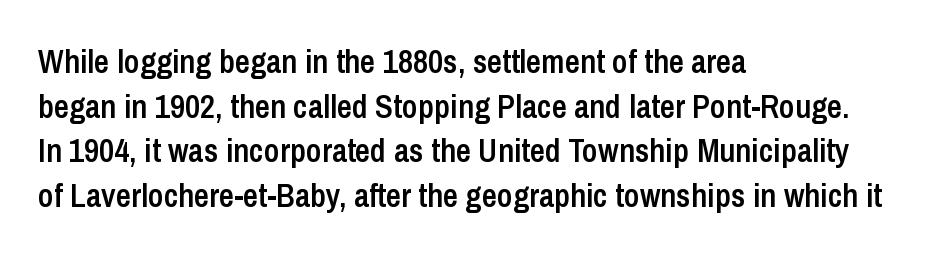
Q: Is the text bold? A: Semi-bold.
Q: Is the text italic (slanted)? A: No, it is upright.
Q: Is the typeface a serif or a sans-serif typeface? A: Sans-serif.
Q: Is the text underlined? A: No.
Q: How is the paragraph aligned? A: Left-aligned.
Q: Is the spacing between letters normal or unusually wide? A: Normal.
Q: Is the spacing between lines tight, normal or loose? A: Normal.
Q: Width (condensed, normal, or wide)? A: Condensed.
Q: Stroke contrast? A: Low.
Q: x-height? A: Medium.
Q: Monospaced? A: No.
